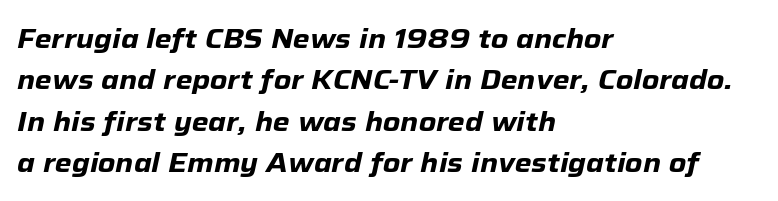
The image shows 27 px bold type, italic (leaning right); set left-aligned, normal line spacing (1.53x), normal letter spacing, not underlined.
